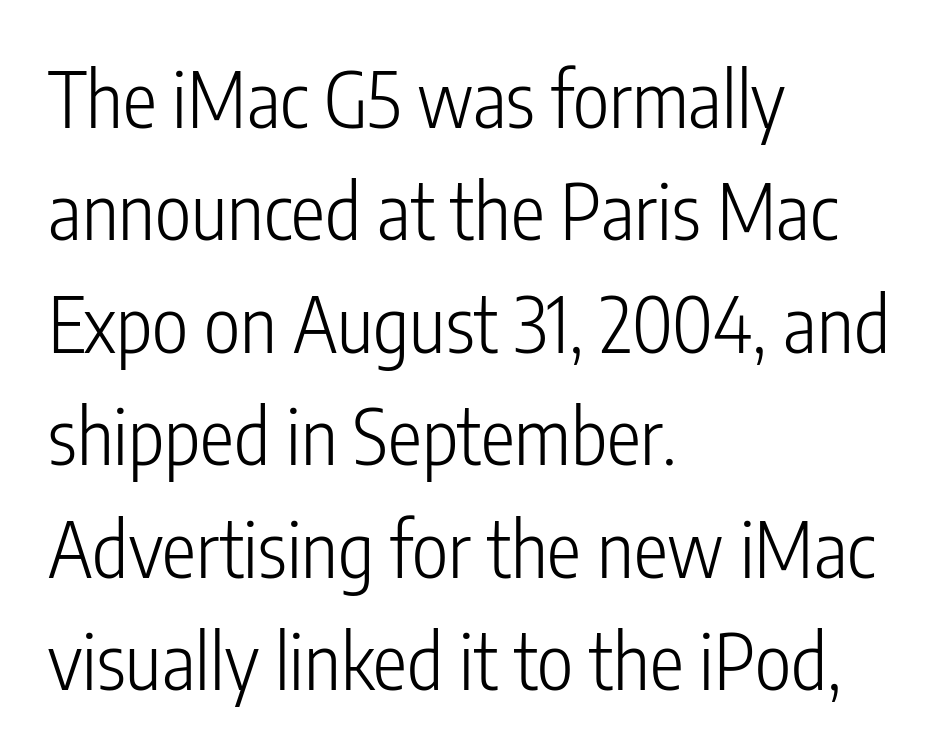
Q: Is the text bold? A: No.
Q: Is the text italic (slanted)? A: No, it is upright.
Q: Is the typeface a serif or a sans-serif typeface? A: Sans-serif.
Q: Is the text underlined? A: No.
Q: How is the paragraph aligned? A: Left-aligned.
Q: Is the spacing between letters normal or unusually wide? A: Normal.
Q: Is the spacing between lines tight, normal or loose? A: Normal.
Q: Width (condensed, normal, or wide)? A: Condensed.
Q: Stroke contrast? A: Low.
Q: x-height? A: Medium.
Q: Monospaced? A: No.
